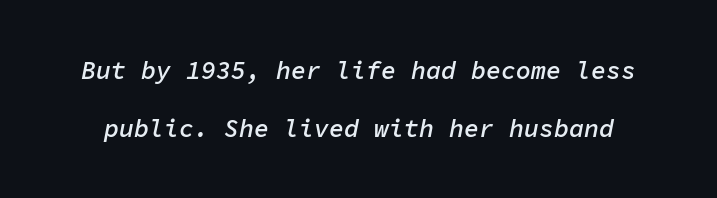
Q: Is the text bold? A: Semi-bold.
Q: Is the text italic (slanted)? A: Yes, it leans right by about 11 degrees.
Q: Is the text underlined? A: No.
Q: Is the spacing between letters normal or unusually wide? A: Normal.
Q: Is the spacing between lines tight, normal or loose? A: Loose.
